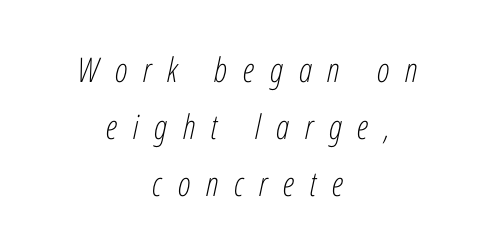
{"italic": "yes", "lean": "right", "slant_degrees": 12, "bold": "no", "weight": "light", "width": "condensed", "stroke_contrast": "low", "x_height": "medium", "monospaced": "no", "underline": "no", "align": "center", "line_spacing": "normal", "line_spacing_ratio": 1.67, "letter_spacing": "wide", "letter_spacing_em": 0.46, "glyph_px": 34}
